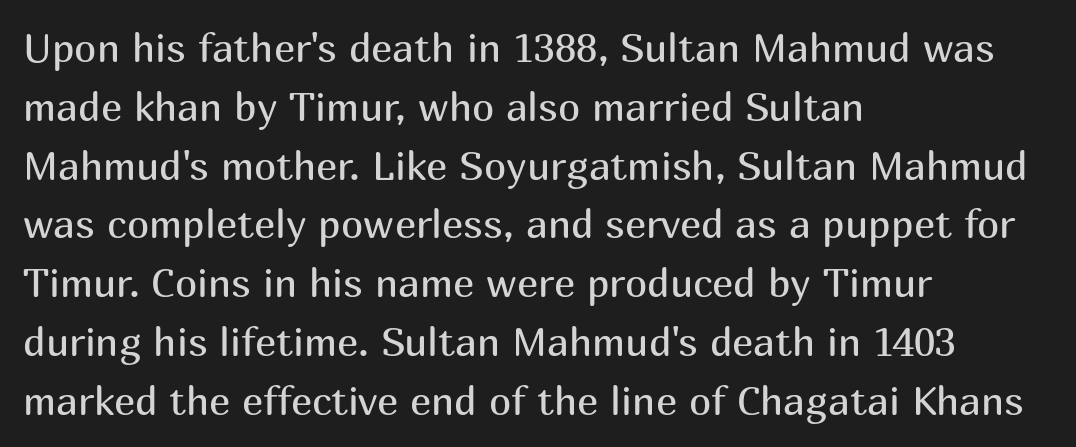
Q: Is the text bold? A: No.
Q: Is the text italic (slanted)? A: No, it is upright.
Q: Is the typeface a serif or a sans-serif typeface? A: Sans-serif.
Q: Is the text underlined? A: No.
Q: How is the paragraph aligned? A: Left-aligned.
Q: Is the spacing between letters normal or unusually wide? A: Normal.
Q: Is the spacing between lines tight, normal or loose? A: Normal.
Q: Width (condensed, normal, or wide)? A: Normal.
Q: Stroke contrast? A: Medium.
Q: x-height? A: Medium.
Q: Monospaced? A: No.
